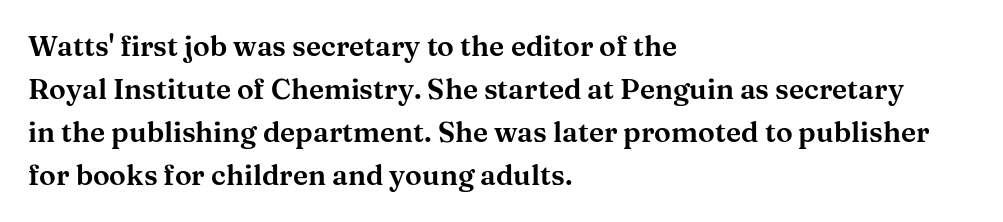
Q: Is the text italic (slanted)? A: No, it is upright.
Q: Is the typeface a serif or a sans-serif typeface? A: Serif.
Q: Is the text underlined? A: No.
Q: How is the paragraph aligned? A: Left-aligned.
Q: Is the spacing between letters normal or unusually wide? A: Normal.
Q: Is the spacing between lines tight, normal or loose? A: Normal.
Q: Width (condensed, normal, or wide)? A: Wide.
Q: Stroke contrast? A: Medium.
Q: x-height? A: Medium.
Q: Monospaced? A: No.
